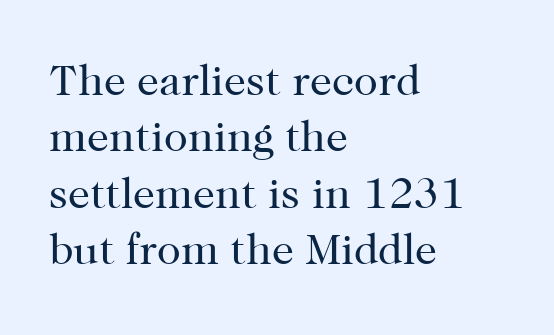
Q: Is the text bold? A: No.
Q: Is the text italic (slanted)? A: No, it is upright.
Q: Is the typeface a serif or a sans-serif typeface? A: Serif.
Q: Is the text underlined? A: No.
Q: How is the paragraph aligned? A: Left-aligned.
Q: Is the spacing between letters normal or unusually wide? A: Normal.
Q: Is the spacing between lines tight, normal or loose? A: Normal.
Q: Width (condensed, normal, or wide)? A: Normal.
Q: Stroke contrast? A: High.
Q: x-height? A: Medium.
Q: Monospaced? A: No.
